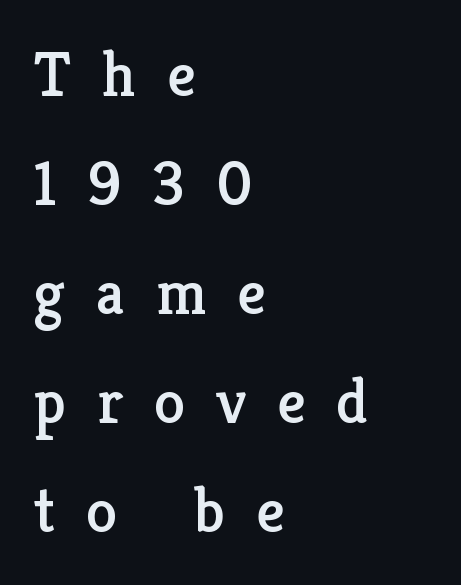
Q: Is the text italic (slanted)? A: No, it is upright.
Q: Is the typeface a serif or a sans-serif typeface? A: Serif.
Q: Is the text underlined? A: No.
Q: How is the paragraph aligned? A: Left-aligned.
Q: Is the spacing between letters normal or unusually wide? A: Unusually wide.
Q: Width (condensed, normal, or wide)? A: Normal.
Q: Stroke contrast? A: Low.
Q: x-height? A: Medium.
Q: Monospaced? A: No.
